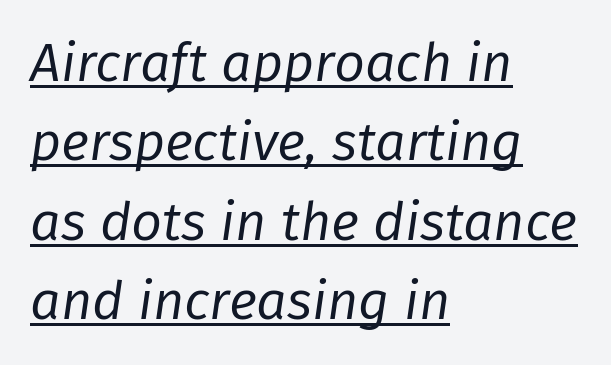
{"italic": "yes", "lean": "right", "slant_degrees": 8, "bold": "no", "weight": "regular", "width": "normal", "stroke_contrast": "low", "x_height": "medium", "monospaced": "no", "underline": "yes", "align": "left", "line_spacing": "normal", "line_spacing_ratio": 1.47, "letter_spacing": "normal", "letter_spacing_em": 0.0, "glyph_px": 54}
